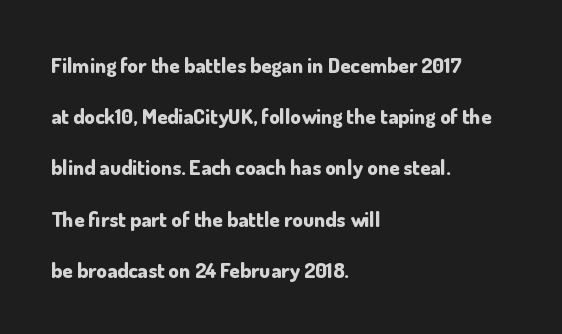
The image shows 21 px bold type, upright; set left-aligned, loose line spacing (2.44x), normal letter spacing, not underlined.
